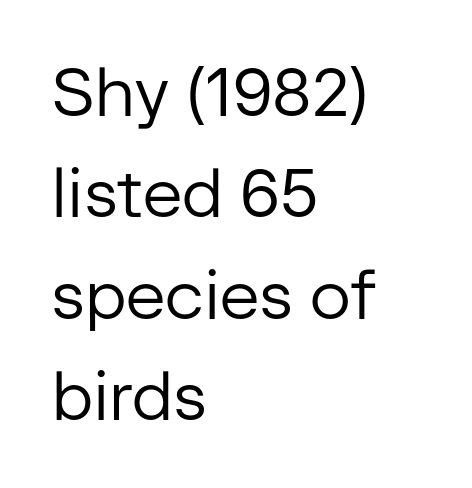
Looks like regular typesetting: each glyph gets only the width it needs. Upright lettering throughout. The typesetting does not lean heavy: it is not bold. If you measured baseline to baseline, you'd find a middling distance. Is the block centered? No — it sits flush against the left margin. Type style note: lacks serifs.
